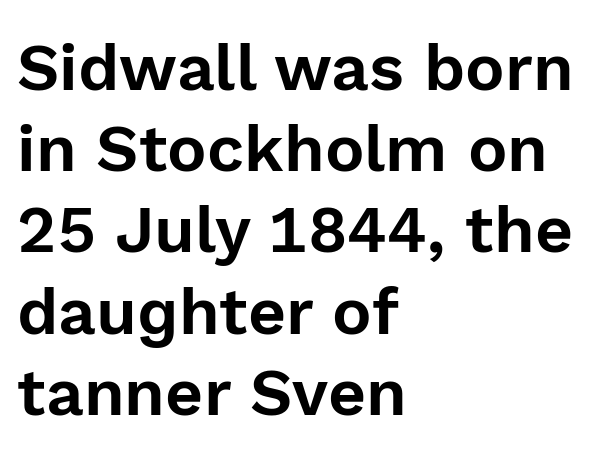
The image shows 66 px sans-serif type, upright; set left-aligned, line spacing 1.23x, normal letter spacing, not underlined; a medium x-height.
